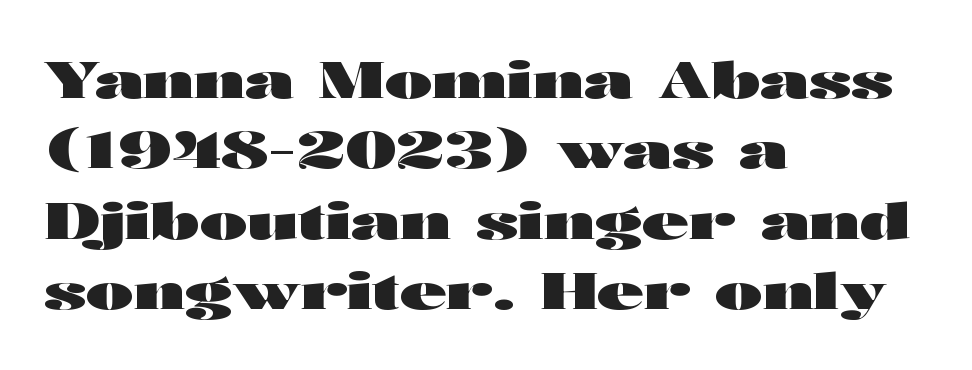
Honestly, there is no underline to notice here at all. A typesetter would call this proportional, since set widths differ per character. Italic: no, the glyphs are upright roman. Set as a true bold cut, around the 700 mark. If you measured baseline to baseline, you'd find a middling distance.
